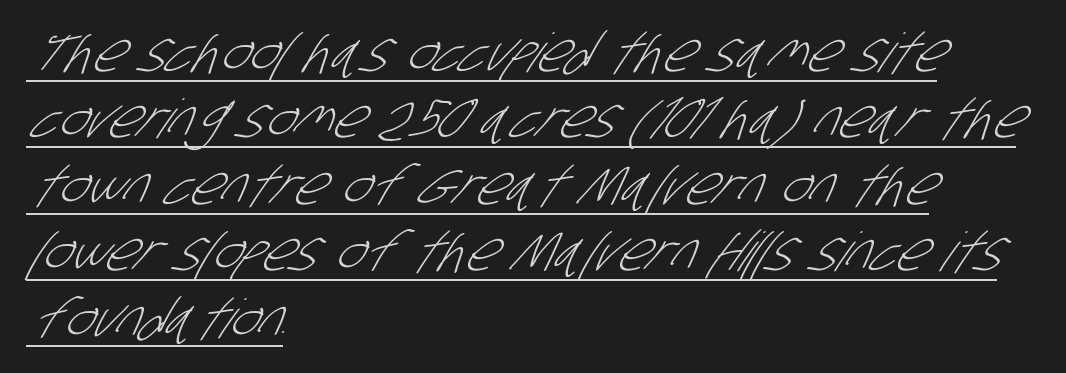
{"serif": "no", "bold": "no", "weight": "light", "width": "condensed", "stroke_contrast": "low", "x_height": "large", "monospaced": "no", "underline": "yes", "align": "left", "line_spacing_ratio": 1.23, "letter_spacing": "normal", "letter_spacing_em": 0.0, "glyph_px": 54}
